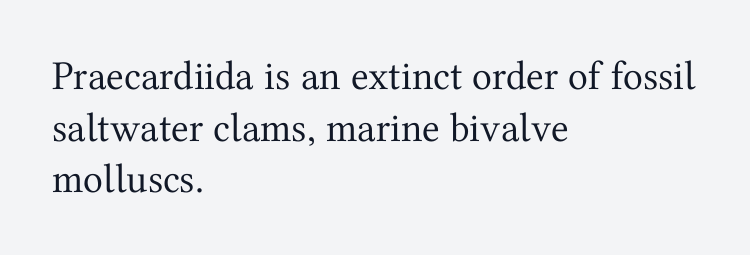
Q: Is the text bold? A: No.
Q: Is the text italic (slanted)? A: No, it is upright.
Q: Is the typeface a serif or a sans-serif typeface? A: Serif.
Q: Is the text underlined? A: No.
Q: How is the paragraph aligned? A: Left-aligned.
Q: Is the spacing between letters normal or unusually wide? A: Normal.
Q: Is the spacing between lines tight, normal or loose? A: Normal.
Q: Width (condensed, normal, or wide)? A: Normal.
Q: Stroke contrast? A: Medium.
Q: x-height? A: Medium.
Q: Monospaced? A: No.
